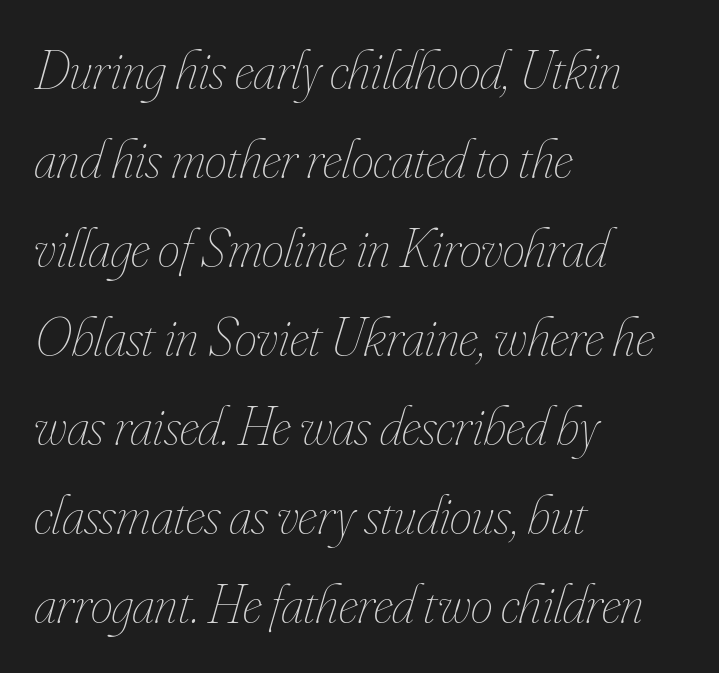
The image shows 56 px thin, condensed type, italic (leaning right); set left-aligned, normal line spacing (1.59x), normal letter spacing, not underlined; low stroke contrast and a small x-height.
